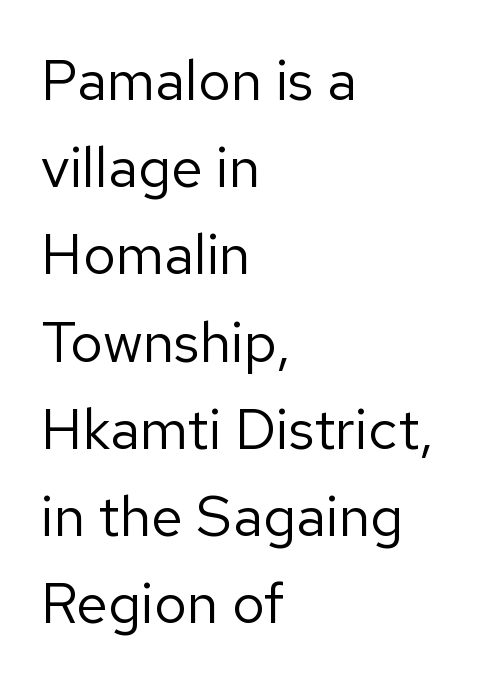
{"serif": "no", "italic": "no", "bold": "no", "weight": "regular", "width": "normal", "stroke_contrast": "low", "x_height": "medium", "monospaced": "no", "underline": "no", "align": "left", "line_spacing": "normal", "line_spacing_ratio": 1.53, "letter_spacing": "normal", "letter_spacing_em": 0.0, "glyph_px": 57}
